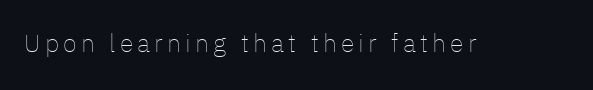
{"italic": "no", "bold": "no", "underline": "no", "glyph_px": 25}
